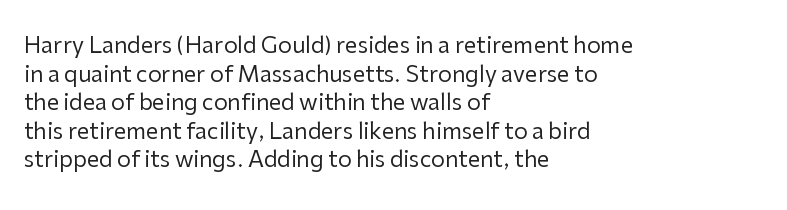
Check the space under the baseline: it is left empty. Characters follow at the spacing the type designer built in. These glyphs show unthickened strokes, regular width or finer. This is the regular roman posture of the typeface. A typesetter would call this leading conventional body-copy spacing. The compositor pushed each line to the left boundary.
